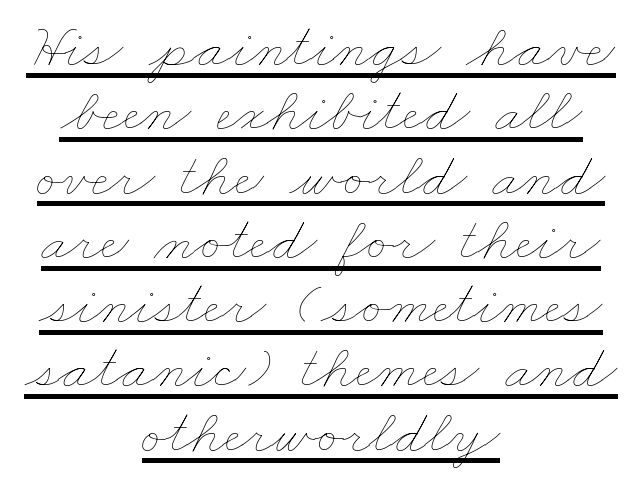
{"bold": "no", "weight": "thin", "width": "wide", "stroke_contrast": "low", "x_height": "small", "monospaced": "no", "underline": "yes", "align": "center", "line_spacing": "tight", "line_spacing_ratio": 1.02, "letter_spacing": "normal", "letter_spacing_em": 0.0, "glyph_px": 63}
